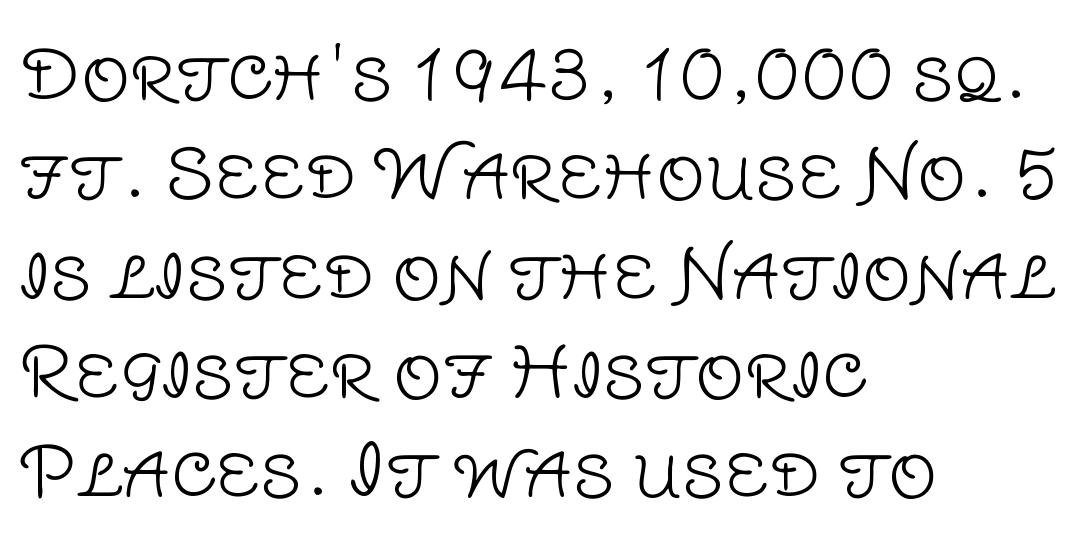
{"serif": "no", "bold": "no", "weight": "light", "width": "normal", "stroke_contrast": "low", "x_height": "large", "monospaced": "no", "underline": "no", "align": "left", "line_spacing": "normal", "line_spacing_ratio": 1.46, "letter_spacing": "normal", "letter_spacing_em": 0.0, "glyph_px": 68}
